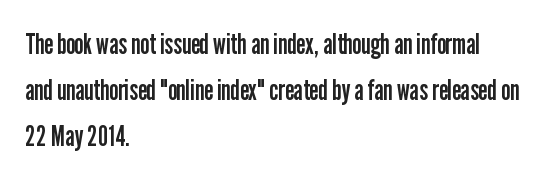
Caption: multi-line text, flush left, ragged right. This rendering features lettering with no underline. The line-height multiplier appears to be the usual default. Observe the ordinary spacing: letters are neighbours, not strangers. The weight would be labelled regular, book, light, or lighter still.
